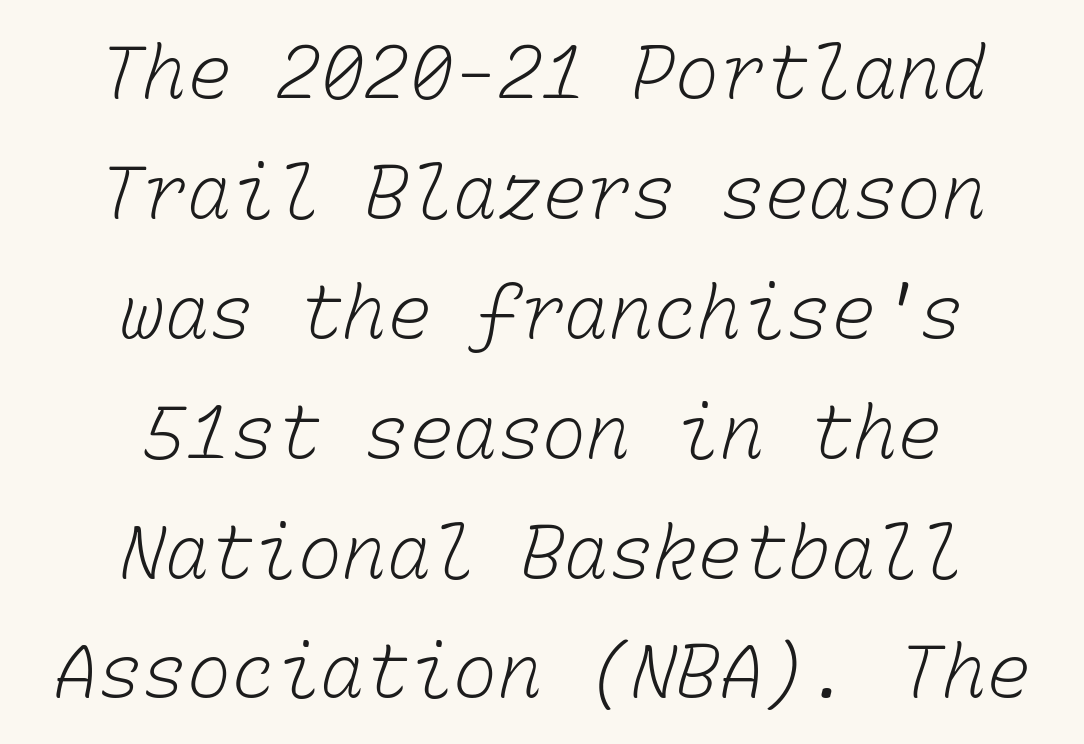
The image shows 74 px light type, monospaced; set centered, normal line spacing (1.62x), normal letter spacing, not underlined; low stroke contrast and a medium x-height.
